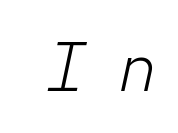
Stroke mass is kept to a normal reading level or below. The tracking jumps out immediately: characters are airy and widely separated. A typesetter would call this monospace, since all characters share one set width. Emphasis-style slanted type is in use.
